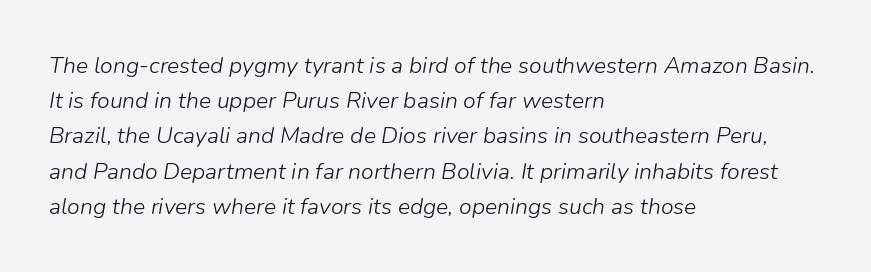
Q: Is the text bold? A: No.
Q: Is the text italic (slanted)? A: Yes, it leans right by about 9 degrees.
Q: Is the text underlined? A: No.
Q: How is the paragraph aligned? A: Left-aligned.
Q: Is the spacing between letters normal or unusually wide? A: Normal.
Q: Is the spacing between lines tight, normal or loose? A: Normal.
